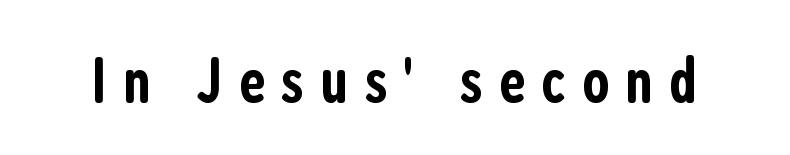
Q: Is the text bold? A: Semi-bold.
Q: Is the text italic (slanted)? A: No, it is upright.
Q: Is the typeface a serif or a sans-serif typeface? A: Sans-serif.
Q: Is the text underlined? A: No.
Q: Is the spacing between letters normal or unusually wide? A: Unusually wide.
Q: Width (condensed, normal, or wide)? A: Condensed.
Q: Stroke contrast? A: Low.
Q: x-height? A: Medium.
Q: Monospaced? A: No.
